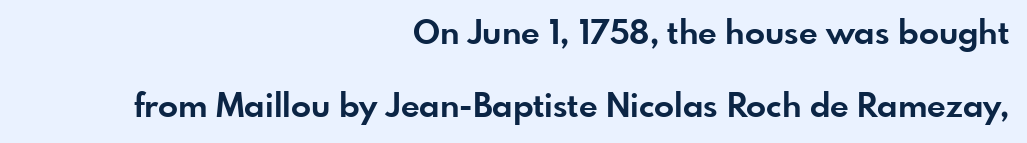
The image shows 33 px bold sans-serif type, upright; set right-aligned, loose line spacing (2.21x), normal letter spacing, not underlined; low stroke contrast and a small x-height.
